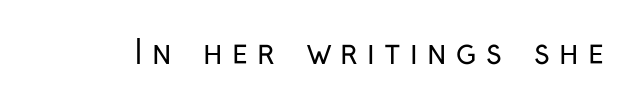
{"serif": "no", "italic": "no", "bold": "no", "weight": "regular", "width": "condensed", "stroke_contrast": "low", "x_height": "medium", "monospaced": "no", "underline": "no", "letter_spacing": "wide", "letter_spacing_em": 0.29, "glyph_px": 32}
